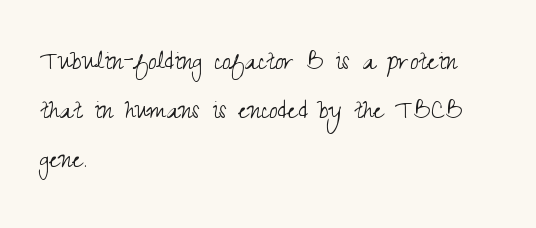
The image shows 31 px light, condensed sans-serif type, upright; set left-aligned, normal line spacing (1.58x), normal letter spacing, not underlined; medium stroke contrast and a small x-height.
